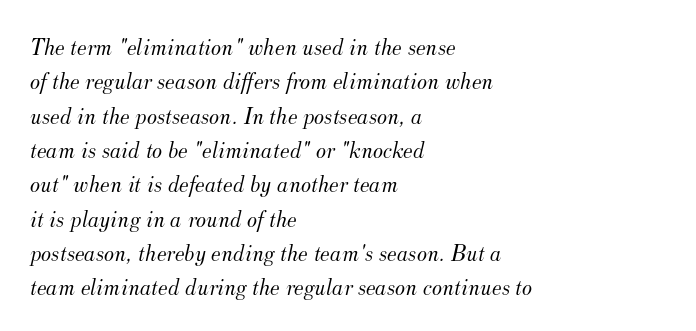
The image shows 24 px text type, italic (leaning right); set left-aligned, normal line spacing (1.43x), normal letter spacing, not underlined.
